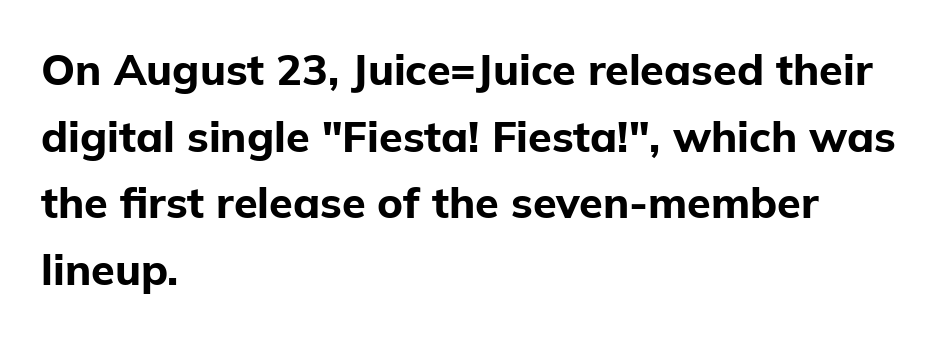
{"serif": "no", "italic": "no", "bold": "yes", "weight": "bold", "width": "normal", "stroke_contrast": "low", "x_height": "medium", "monospaced": "no", "underline": "no", "align": "left", "line_spacing": "normal", "line_spacing_ratio": 1.55, "letter_spacing": "normal", "letter_spacing_em": 0.0, "glyph_px": 43}
